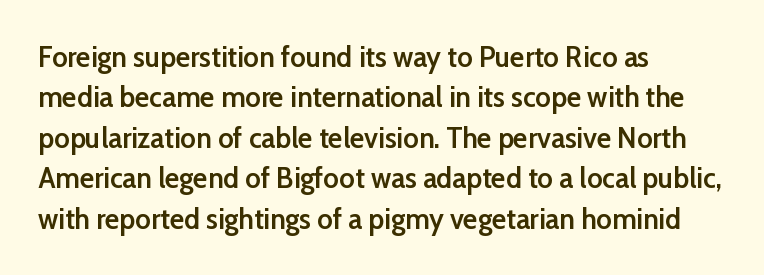
The typeface chosen for these lines omits serifs. Caption: multi-line text, flush left, ragged right. It's the straight-up-and-down kind of type. Observe the ordinary spacing: letters are neighbours, not strangers. Semibold letterforms, between regular and bold. Has an underline been added? It has not.
